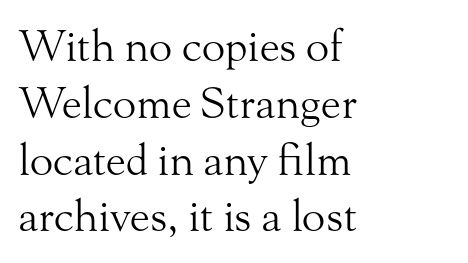
{"serif": "yes", "italic": "no", "bold": "no", "weight": "light", "width": "normal", "stroke_contrast": "medium", "x_height": "small", "monospaced": "no", "underline": "no", "align": "left", "line_spacing": "normal", "line_spacing_ratio": 1.32, "letter_spacing": "normal", "letter_spacing_em": 0.0, "glyph_px": 43}
